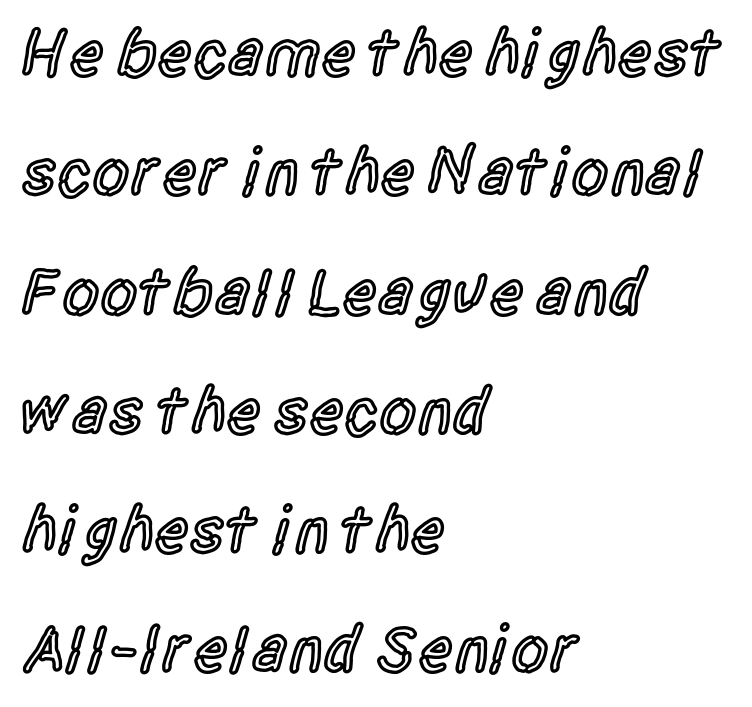
Looks like regular typesetting: each glyph gets only the width it needs. Is the letter spacing exaggerated? No — it looks like the ordinary default. One-word summary of the alignment: left. These lines are composed in type without serifs.
